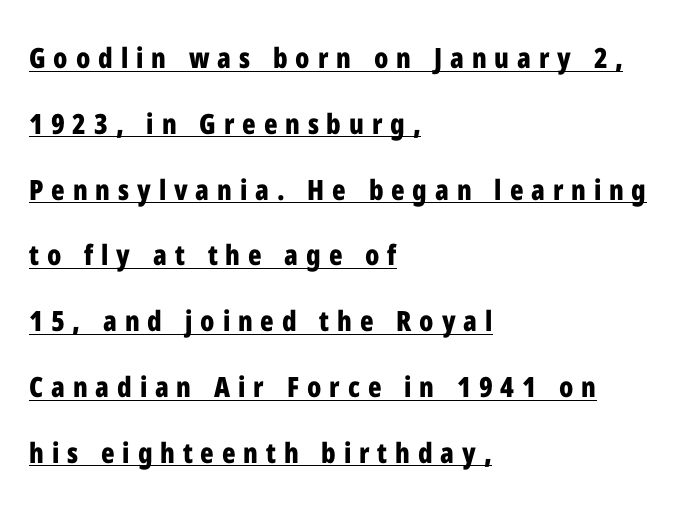
{"serif": "no", "italic": "no", "bold": "yes", "weight": "bold", "width": "condensed", "stroke_contrast": "low", "x_height": "medium", "monospaced": "no", "underline": "yes", "align": "left", "line_spacing": "loose", "line_spacing_ratio": 2.35, "letter_spacing": "wide", "letter_spacing_em": 0.28, "glyph_px": 28}
